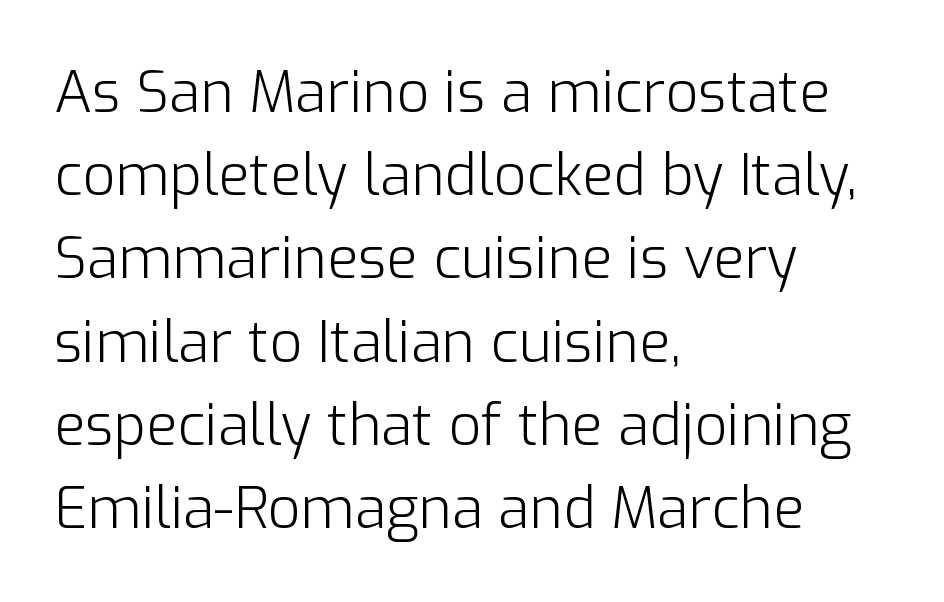
{"serif": "no", "italic": "no", "bold": "no", "weight": "light", "width": "normal", "stroke_contrast": "low", "x_height": "medium", "monospaced": "no", "underline": "no", "align": "left", "line_spacing": "normal", "line_spacing_ratio": 1.46, "letter_spacing": "normal", "letter_spacing_em": 0.0, "glyph_px": 57}
